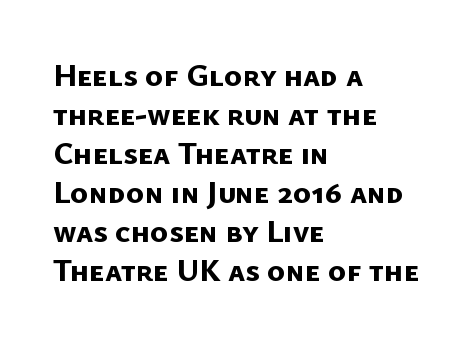
{"serif": "no", "bold": "yes", "weight": "bold", "width": "normal", "stroke_contrast": "low", "x_height": "medium", "monospaced": "no", "underline": "no", "align": "left", "line_spacing": "normal", "line_spacing_ratio": 1.26, "letter_spacing": "normal", "letter_spacing_em": 0.0, "glyph_px": 31}
